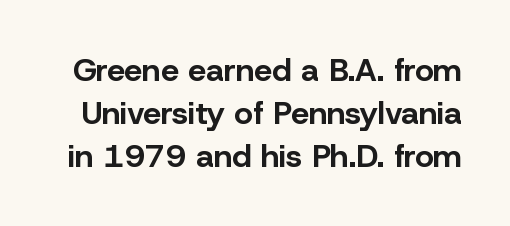
The image shows 32 px bold sans-serif type, upright; set normal line spacing (1.34x), normal letter spacing, not underlined; low stroke contrast and a medium x-height.
